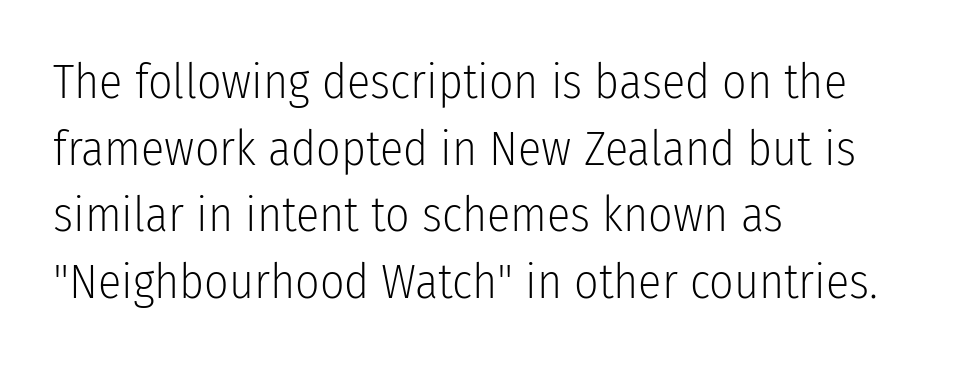
In terms of posture, this sample is upright. The letters advance in unequal steps, a hallmark of proportional type. Are there feet on the stems? There aren't — it's a sans. Regular leading.
